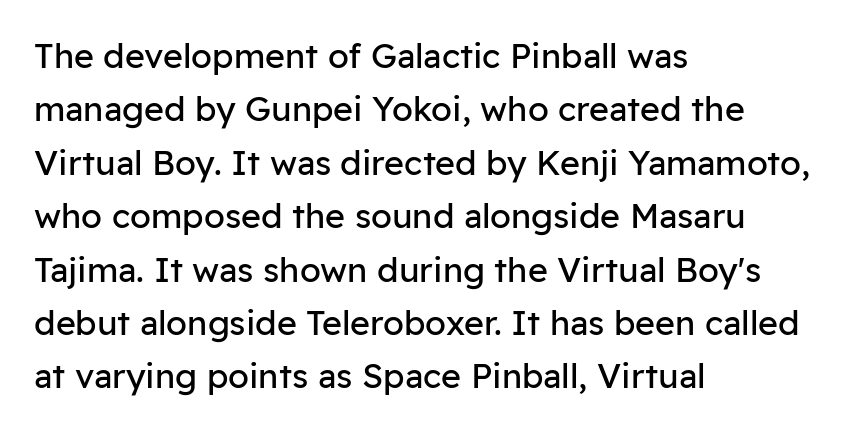
The image shows 34 px regular-weight sans-serif type, upright; set left-aligned, normal line spacing (1.57x), normal letter spacing, not underlined; low stroke contrast and a medium x-height.
